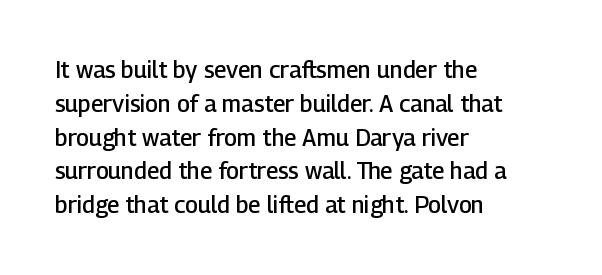
The image shows 23 px text type, upright; set left-aligned, normal line spacing (1.47x), normal letter spacing, not underlined.
